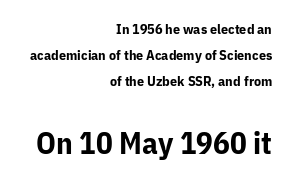
{"serif": "no", "italic": "no", "bold": "yes", "weight": "bold", "width": "normal", "stroke_contrast": "low", "x_height": "medium", "monospaced": "no", "underline": "no", "align": "right", "line_spacing_ratio": 1.87, "letter_spacing": "normal", "letter_spacing_em": 0.0, "larger_block": "second", "size_ratio": 2.21, "glyph_px": 31}
